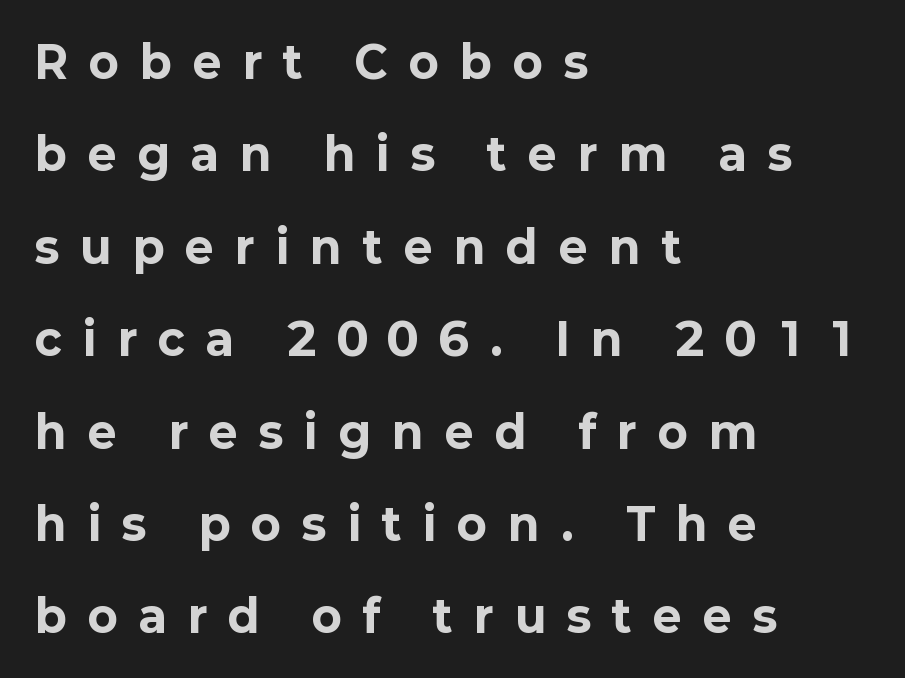
Q: Is the text bold? A: Yes.
Q: Is the text italic (slanted)? A: No, it is upright.
Q: Is the typeface a serif or a sans-serif typeface? A: Sans-serif.
Q: Is the text underlined? A: No.
Q: How is the paragraph aligned? A: Left-aligned.
Q: Is the spacing between letters normal or unusually wide? A: Unusually wide.
Q: Is the spacing between lines tight, normal or loose? A: Loose.
Q: Width (condensed, normal, or wide)? A: Normal.
Q: Stroke contrast? A: Low.
Q: x-height? A: Medium.
Q: Monospaced? A: No.
